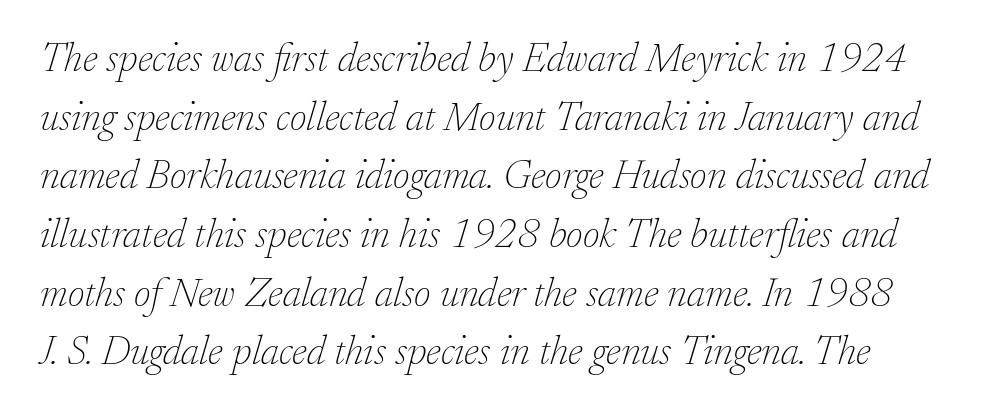
Q: Is the text bold? A: No.
Q: Is the text italic (slanted)? A: Yes, it leans right by about 17 degrees.
Q: Is the typeface a serif or a sans-serif typeface? A: Serif.
Q: Is the text underlined? A: No.
Q: Is the spacing between letters normal or unusually wide? A: Normal.
Q: Is the spacing between lines tight, normal or loose? A: Normal.
Q: Width (condensed, normal, or wide)? A: Normal.
Q: Stroke contrast? A: Low.
Q: x-height? A: Small.
Q: Monospaced? A: No.
